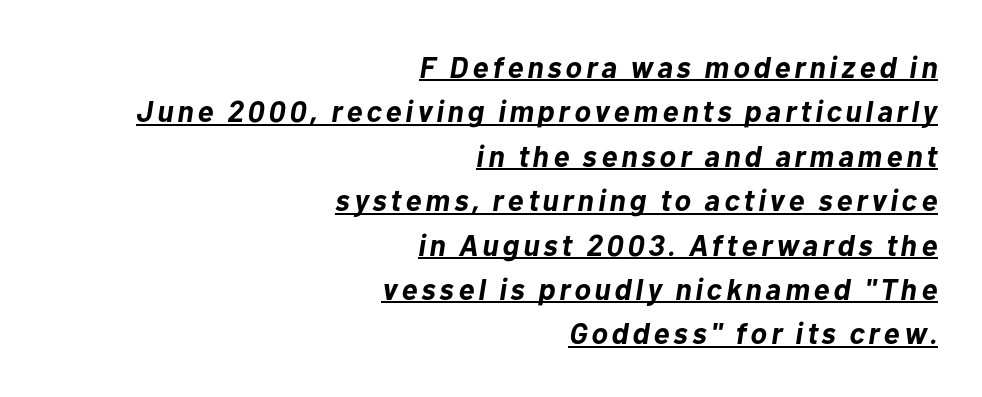
{"italic": "yes", "lean": "right", "slant_degrees": 10, "bold": "yes", "weight": "bold", "width": "normal", "stroke_contrast": "low", "x_height": "medium", "monospaced": "no", "underline": "yes", "align": "right", "line_spacing": "normal", "line_spacing_ratio": 1.48, "glyph_px": 30}
